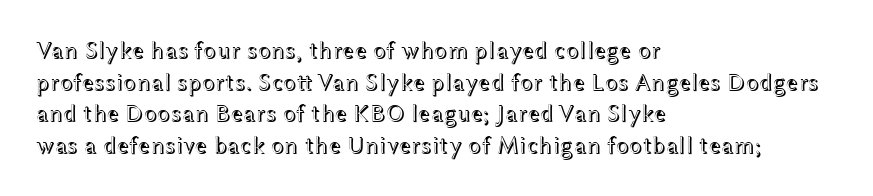
The letterforms sit shoulder to shoulder at normal distance. In terms of leading, this rendering sits right in the middle. The rendering anchors every line to the left-hand side. Style check: upright.
